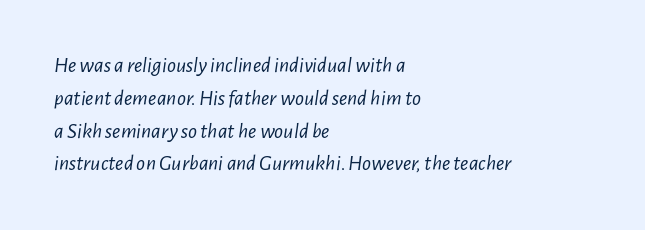
This rendering uses left alignment, leaving the right contour irregular. Normally led — the rows are evenly, conventionally spaced. Vertical stems look standard width or narrower in stroke. Looking at the ascenders, they clearly lean.
